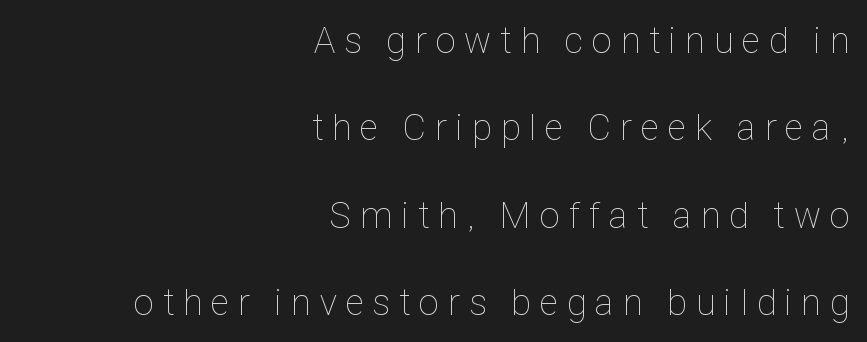
{"italic": "no", "bold": "no", "weight": "thin", "width": "condensed", "stroke_contrast": "low", "x_height": "medium", "monospaced": "no", "underline": "no", "align": "right", "line_spacing": "loose", "line_spacing_ratio": 2.36, "letter_spacing": "wide", "letter_spacing_em": 0.25, "glyph_px": 37}
